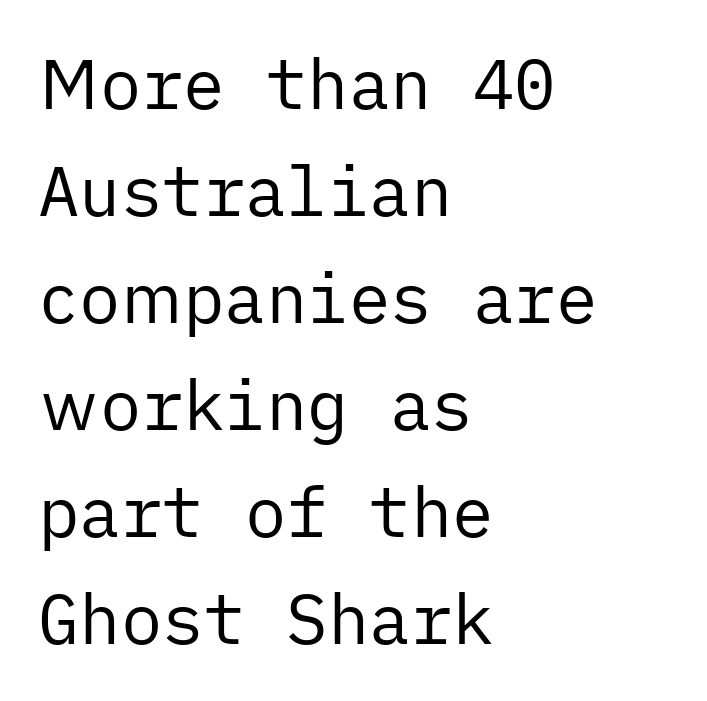
Q: Is the text bold? A: No.
Q: Is the text italic (slanted)? A: No, it is upright.
Q: Is the typeface a serif or a sans-serif typeface? A: Sans-serif.
Q: Is the text underlined? A: No.
Q: How is the paragraph aligned? A: Left-aligned.
Q: Is the spacing between letters normal or unusually wide? A: Normal.
Q: Is the spacing between lines tight, normal or loose? A: Normal.
Q: Width (condensed, normal, or wide)? A: Normal.
Q: Stroke contrast? A: Low.
Q: x-height? A: Medium.
